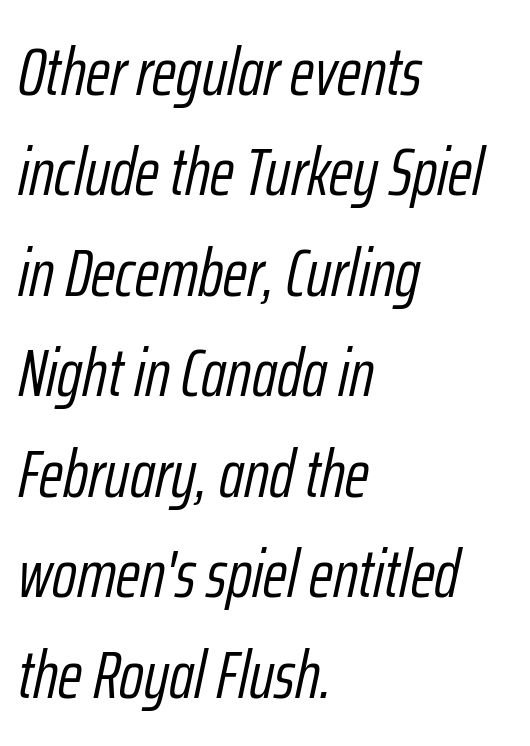
Q: Is the text bold? A: No.
Q: Is the text italic (slanted)? A: Yes, it leans right by about 12 degrees.
Q: Is the text underlined? A: No.
Q: How is the paragraph aligned? A: Left-aligned.
Q: Is the spacing between letters normal or unusually wide? A: Normal.
Q: Is the spacing between lines tight, normal or loose? A: Normal.
Q: Width (condensed, normal, or wide)? A: Condensed.
Q: Stroke contrast? A: Low.
Q: x-height? A: Medium.
Q: Monospaced? A: No.
